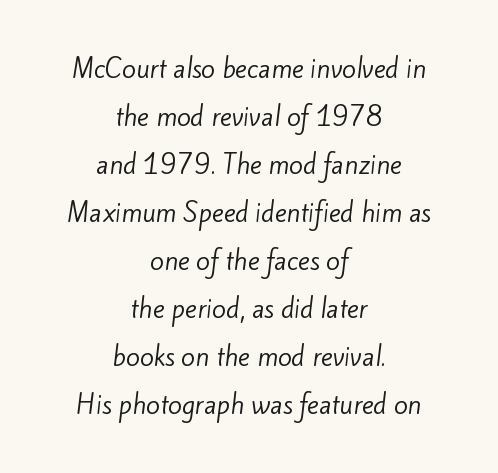
The image shows 25 px text type; set centered, loose line spacing (1.92x), normal letter spacing, not underlined.
